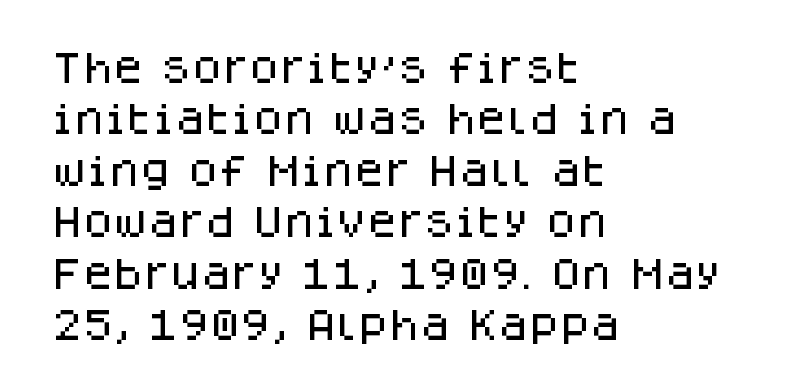
{"serif": "no", "italic": "no", "width": "normal", "stroke_contrast": "low", "x_height": "large", "monospaced": "no", "underline": "no", "align": "left", "line_spacing": "normal", "line_spacing_ratio": 1.47, "letter_spacing": "normal", "letter_spacing_em": 0.0, "glyph_px": 35}
